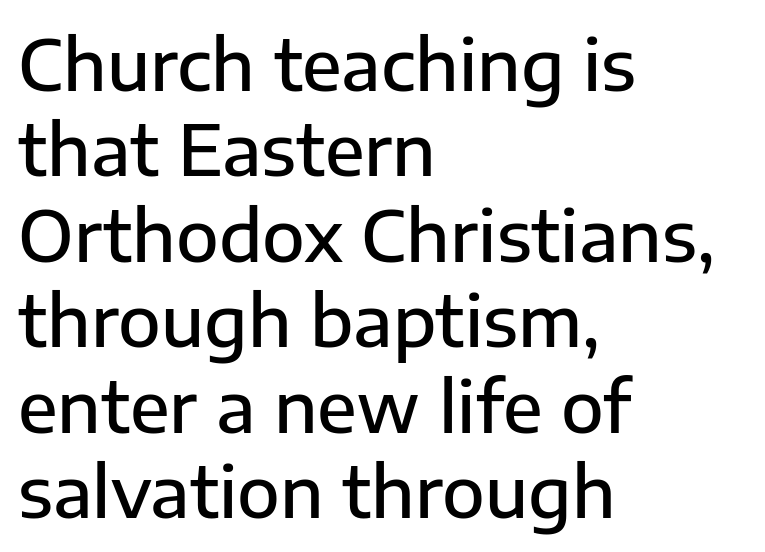
The image shows 70 px semibold sans-serif type, upright; set left-aligned, line spacing 1.22x, normal letter spacing, not underlined; low stroke contrast and a medium x-height.
